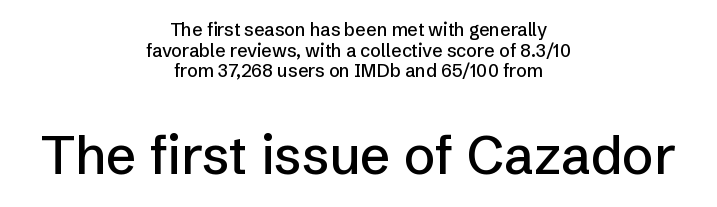
A typesetter would mark this as roman, not italic. Teacher's note: observe the equal gaps on both sides — that is centered alignment. Type style note: lacks serifs. These two chunks differ in scale, with the bottom chunk taking the larger measure. Do the characters align in a grid? No, the font is proportional.
